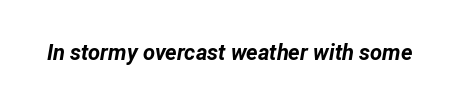
Plain, unruled lines of type. Nobody touched the tracking dial on this one. Each glyph is drawn with heavy, bold strokes. The typography opts for an oblique posture over an upright one.
